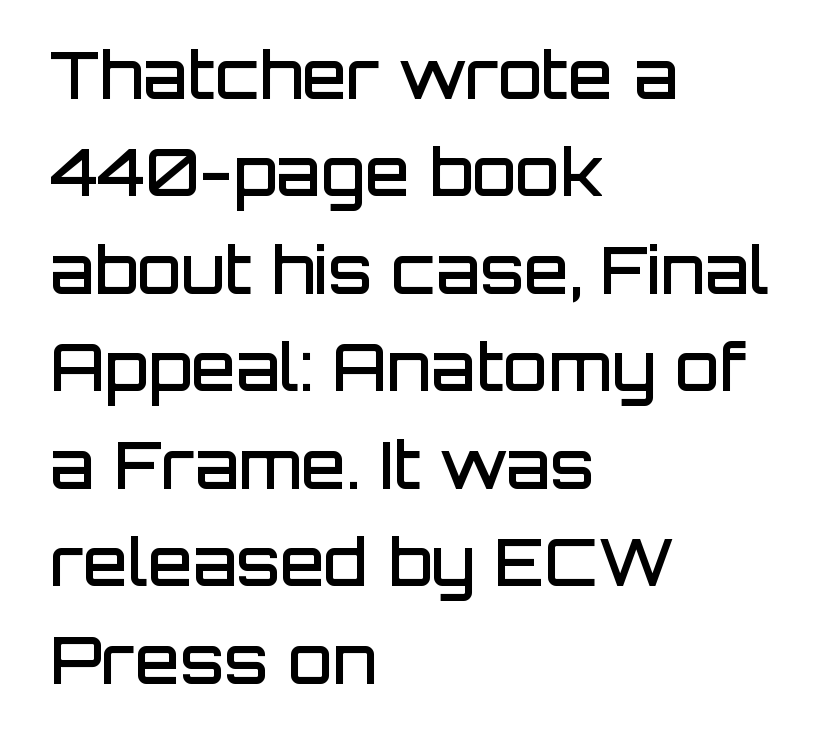
Q: Is the text bold? A: Semi-bold.
Q: Is the text italic (slanted)? A: No, it is upright.
Q: Is the typeface a serif or a sans-serif typeface? A: Sans-serif.
Q: Is the text underlined? A: No.
Q: How is the paragraph aligned? A: Left-aligned.
Q: Is the spacing between letters normal or unusually wide? A: Normal.
Q: Is the spacing between lines tight, normal or loose? A: Normal.
Q: Width (condensed, normal, or wide)? A: Normal.
Q: Stroke contrast? A: Low.
Q: x-height? A: Large.
Q: Monospaced? A: No.
